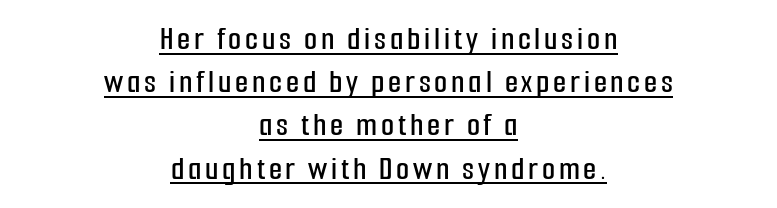
Q: Is the text italic (slanted)? A: No, it is upright.
Q: Is the typeface a serif or a sans-serif typeface? A: Sans-serif.
Q: Is the text underlined? A: Yes.
Q: How is the paragraph aligned? A: Centered.
Q: Is the spacing between lines tight, normal or loose? A: Normal.
Q: Width (condensed, normal, or wide)? A: Condensed.
Q: Stroke contrast? A: Low.
Q: x-height? A: Medium.
Q: Monospaced? A: No.
